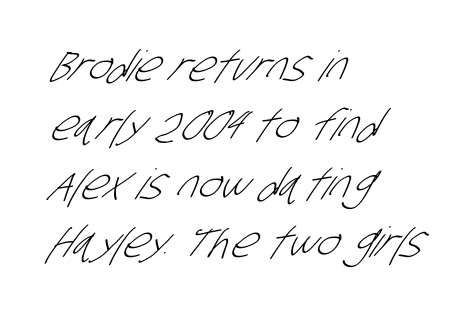
Q: Is the text bold? A: No.
Q: Is the typeface a serif or a sans-serif typeface? A: Sans-serif.
Q: Is the text underlined? A: No.
Q: How is the paragraph aligned? A: Left-aligned.
Q: Is the spacing between letters normal or unusually wide? A: Normal.
Q: Is the spacing between lines tight, normal or loose? A: Normal.
Q: Width (condensed, normal, or wide)? A: Condensed.
Q: Stroke contrast? A: Low.
Q: x-height? A: Large.
Q: Monospaced? A: No.
